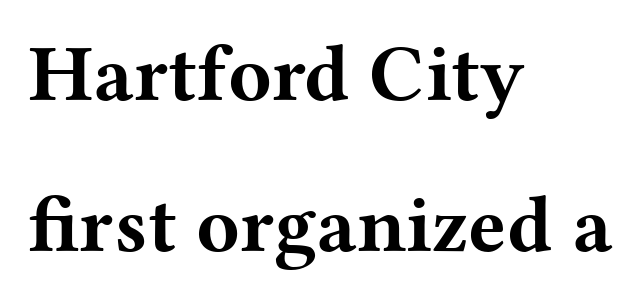
{"serif": "yes", "italic": "no", "bold": "yes", "weight": "bold", "width": "wide", "stroke_contrast": "medium", "x_height": "medium", "monospaced": "no", "underline": "no", "align": "left", "line_spacing_ratio": 1.89, "letter_spacing": "normal", "letter_spacing_em": 0.0, "glyph_px": 80}
